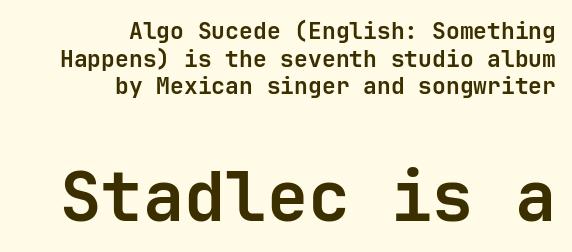
The image shows 69 px semibold sans-serif type, upright; set right-aligned, line spacing 1.2x, normal letter spacing, not underlined; the second (bottom) block is 3.0x larger; low stroke contrast and a medium x-height.
